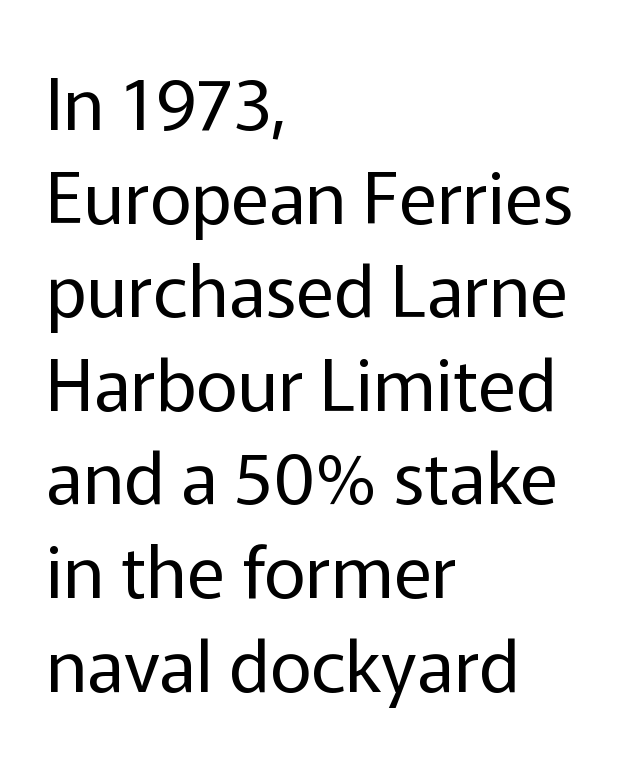
The image shows 72 px regular-weight sans-serif type, upright; set left-aligned, normal line spacing (1.3x), normal letter spacing, not underlined; low stroke contrast and a medium x-height.
